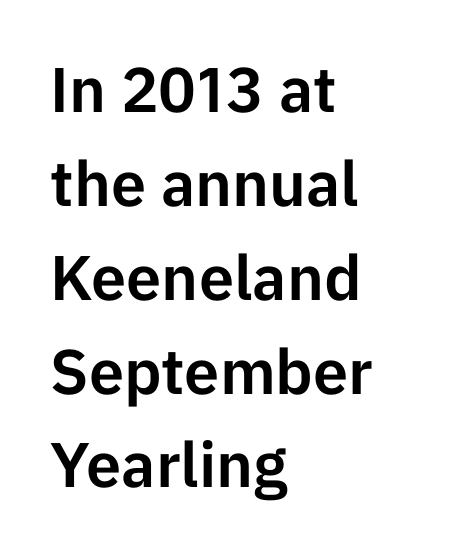
The image shows 63 px sans-serif type, upright; set left-aligned, normal line spacing (1.49x), normal letter spacing, not underlined; low stroke contrast and a medium x-height.
